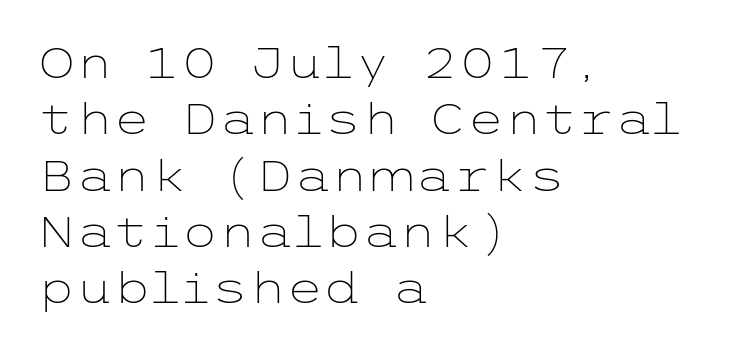
Clear beneath every line of the passage. Is the type heavy? It reads as light-to-regular instead. There is no visible air inserted between adjacent glyphs. If you drew a ruler down the left edge, every line would touch it.
